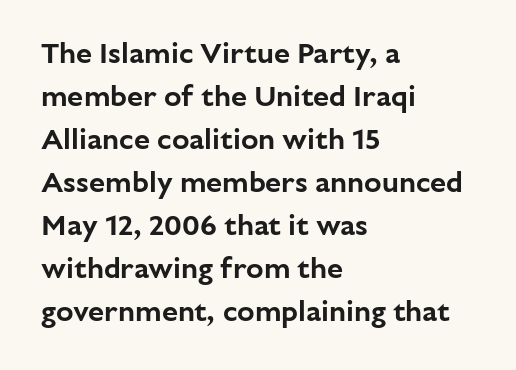
Nope, no serifs anywhere on these letters. If you drew a ruler down the left edge, every line would touch it. This is roman type, the default non-slanted kind. Plain, unruled lines of type.
